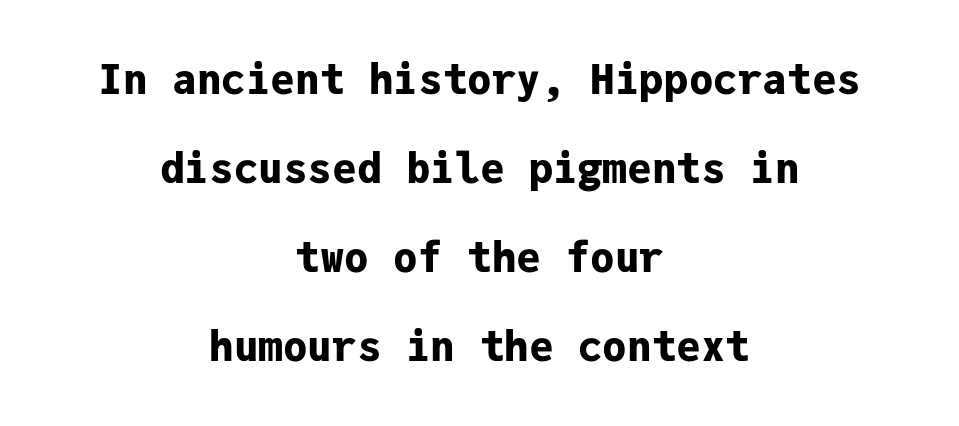
{"serif": "no", "italic": "no", "bold": "yes", "weight": "bold", "width": "normal", "stroke_contrast": "low", "x_height": "medium", "monospaced": "yes", "underline": "no", "align": "center", "line_spacing": "loose", "line_spacing_ratio": 2.17, "letter_spacing": "normal", "letter_spacing_em": 0.0, "glyph_px": 41}
